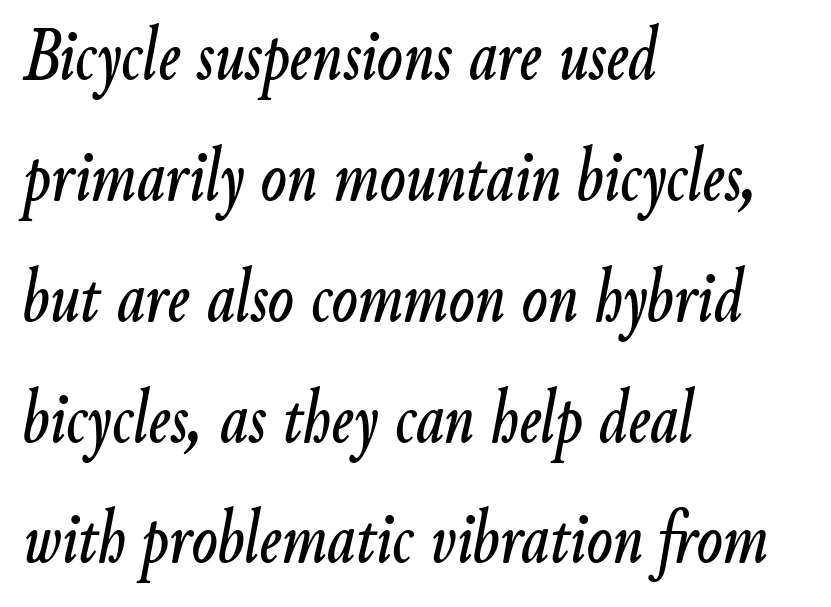
The image shows 76 px condensed type, italic (leaning right); set left-aligned, normal line spacing (1.59x), normal letter spacing, not underlined; low stroke contrast and a small x-height.
